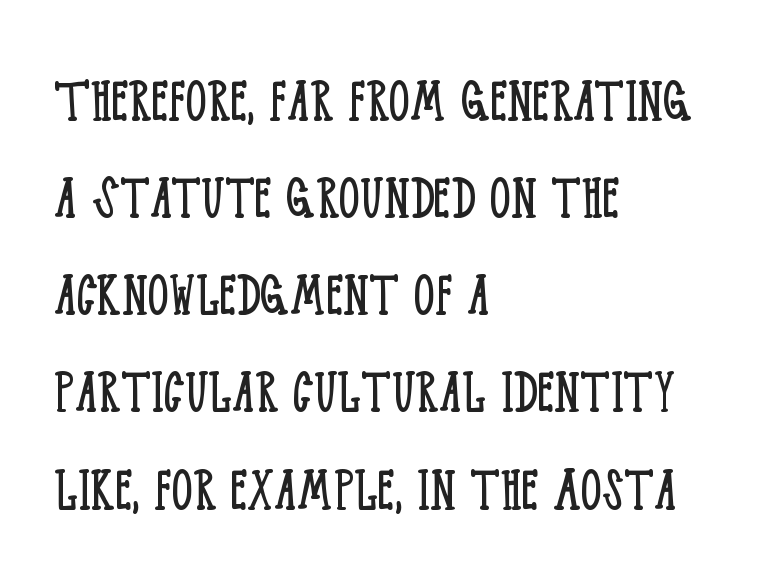
The image shows 67 px light, condensed serif type, upright; set left-aligned, normal line spacing (1.45x), normal letter spacing, not underlined; low stroke contrast and a large x-height.
